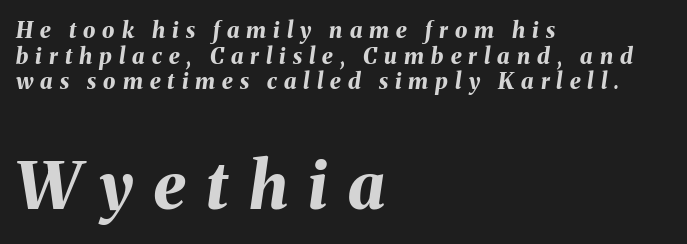
Q: Is the text bold? A: Yes.
Q: Is the text italic (slanted)? A: Yes, it leans right by about 8 degrees.
Q: Is the text underlined? A: No.
Q: How is the paragraph aligned? A: Left-aligned.
Q: Is the spacing between letters normal or unusually wide? A: Unusually wide.
Q: Which block of text is set in a larger size, the first (top) or the second (bottom)? A: The second (bottom) one.
Q: Width (condensed, normal, or wide)? A: Normal.
Q: Stroke contrast? A: Medium.
Q: x-height? A: Medium.
Q: Monospaced? A: No.
